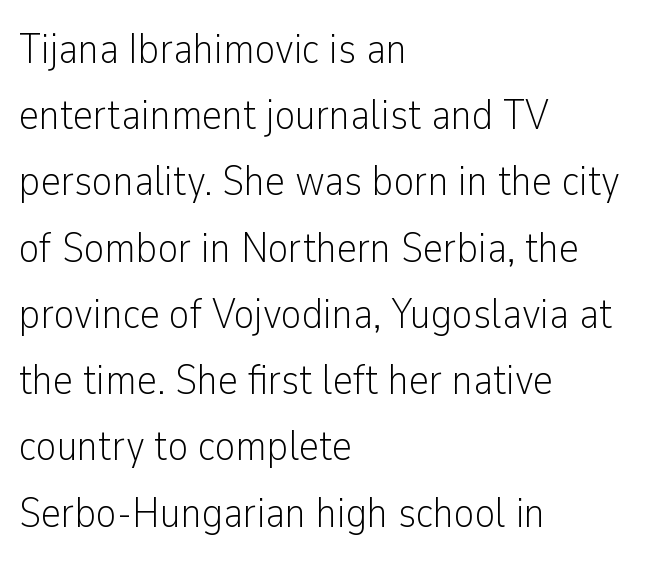
Q: Is the text bold? A: No.
Q: Is the text italic (slanted)? A: No, it is upright.
Q: Is the typeface a serif or a sans-serif typeface? A: Sans-serif.
Q: Is the text underlined? A: No.
Q: How is the paragraph aligned? A: Left-aligned.
Q: Is the spacing between letters normal or unusually wide? A: Normal.
Q: Is the spacing between lines tight, normal or loose? A: Normal.
Q: Width (condensed, normal, or wide)? A: Condensed.
Q: Stroke contrast? A: Low.
Q: x-height? A: Medium.
Q: Monospaced? A: No.
